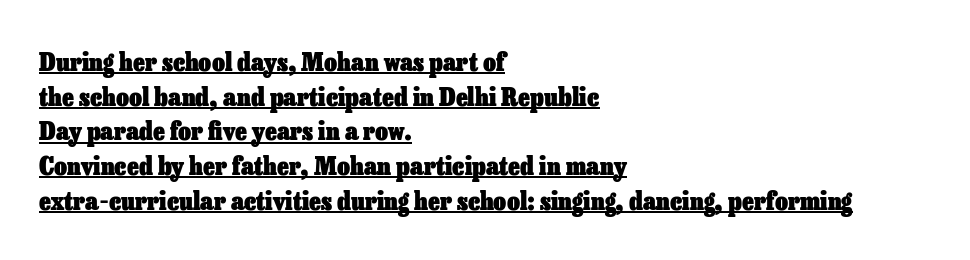
{"italic": "no", "bold": "yes", "underline": "yes", "align": "left", "line_spacing": "normal", "line_spacing_ratio": 1.39, "letter_spacing": "normal", "letter_spacing_em": 0.0, "glyph_px": 25}
